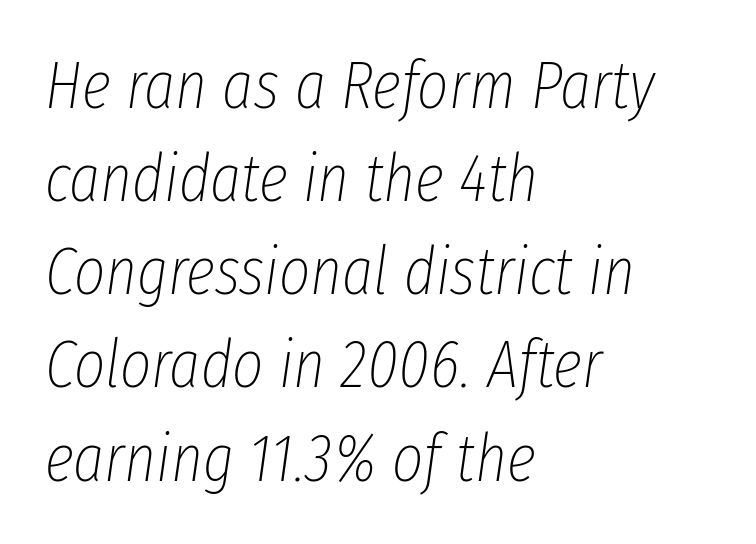
Letters rest on an invisible, unmarked baseline. Notice how descenders clear the ascenders below comfortably — that's standard leading. The face used here is proportionally spaced, like ordinary book or web type. Weight: regular or lighter. You could call the tracking neutral — neither tight nor loose. Line beginnings align vertically; line endings do not.
